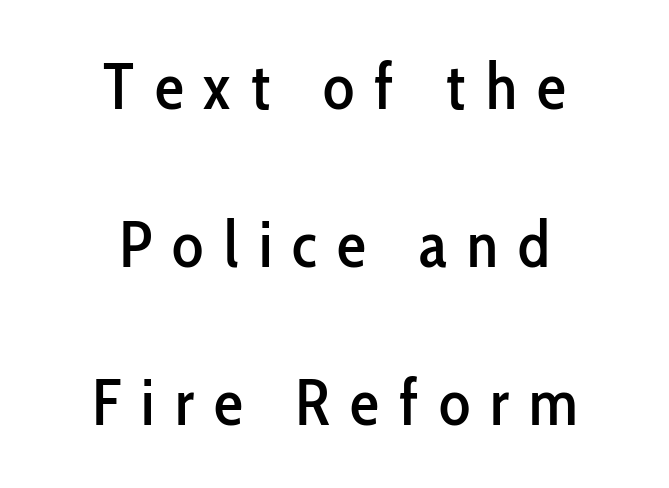
The baseline area is clear. Note the varied advance widths — an 'i' is clearly narrower than an 'm'. Each word looks stretched out because of the extra space between its letters. Regarding serifs, this sample does without them. Quick note: not italic, upright.
